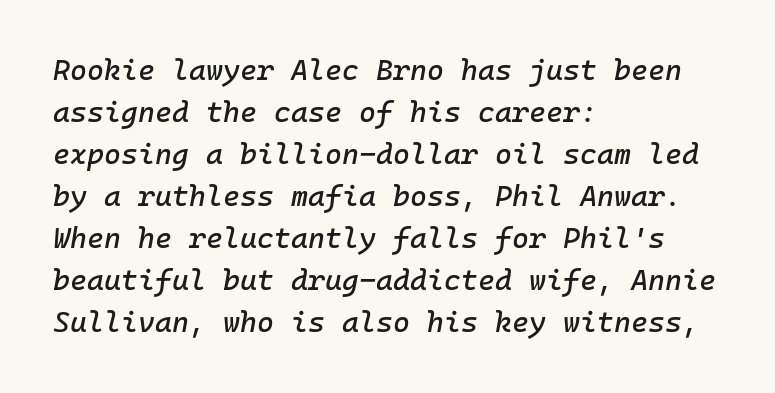
Q: Is the text italic (slanted)? A: Yes, it leans right by about 10 degrees.
Q: Is the text underlined? A: No.
Q: How is the paragraph aligned? A: Left-aligned.
Q: Is the spacing between letters normal or unusually wide? A: Normal.
Q: Is the spacing between lines tight, normal or loose? A: Normal.
Q: Width (condensed, normal, or wide)? A: Normal.
Q: Stroke contrast? A: Low.
Q: x-height? A: Medium.
